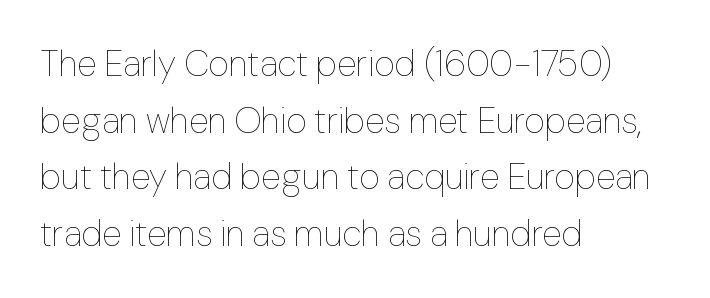
The characters are drawn with everyday or finer stroke widths. In terms of letterspacing, this is plain default setting. Nobody drew a line under any word here. This sample keeps an unexceptional amount of space between lines. Style check: upright.
